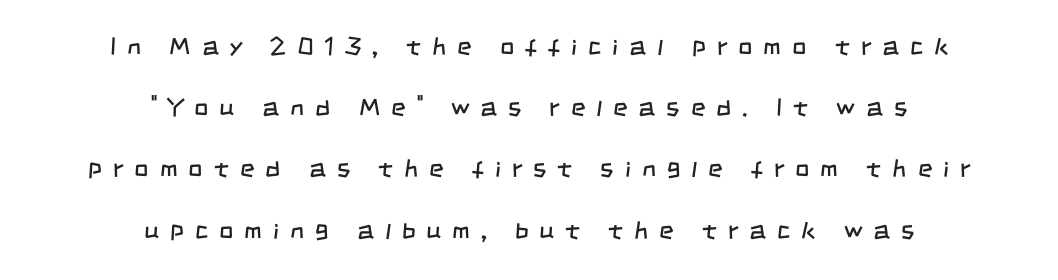
Q: Is the text bold? A: No.
Q: Is the text underlined? A: No.
Q: How is the paragraph aligned? A: Centered.
Q: Is the spacing between letters normal or unusually wide? A: Unusually wide.
Q: Is the spacing between lines tight, normal or loose? A: Loose.
